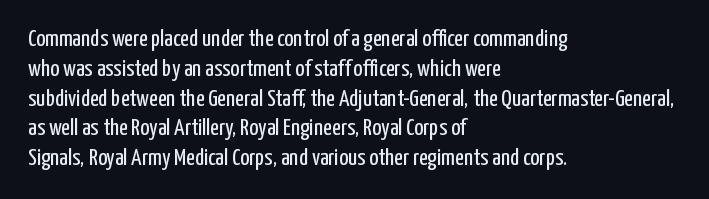
{"italic": "no", "bold": "no", "underline": "no", "align": "left", "line_spacing_ratio": 1.24, "letter_spacing": "normal", "letter_spacing_em": 0.0, "glyph_px": 24}
